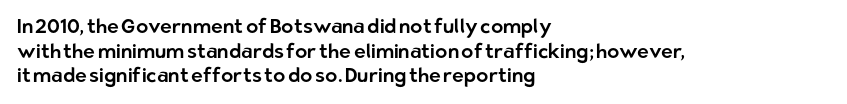
The image shows 20 px text type, upright; set left-aligned, line spacing 1.23x, normal letter spacing, not underlined.
